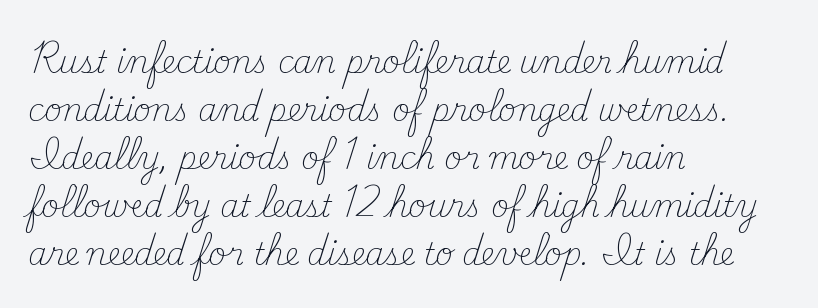
The image shows 30 px light serif type; set left-aligned, normal line spacing (1.6x), normal letter spacing, not underlined; medium stroke contrast and a small x-height.
